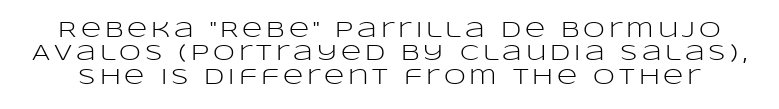
Q: Is the text bold? A: No.
Q: Is the text italic (slanted)? A: No, it is upright.
Q: Is the text underlined? A: No.
Q: Is the spacing between lines tight, normal or loose? A: Tight.
